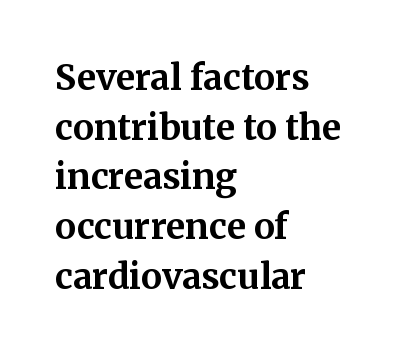
Small tapered or slab feet sit at the stroke ends, so this counts as serif. The zone under the glyphs is completely vacant. The rendering uses natural spacing where letterforms have individual widths. The paragraph has a hard left edge and a soft right edge. Standard letterfit; no display-style spreading of the glyphs. Do the letters lean? They stand straight.
